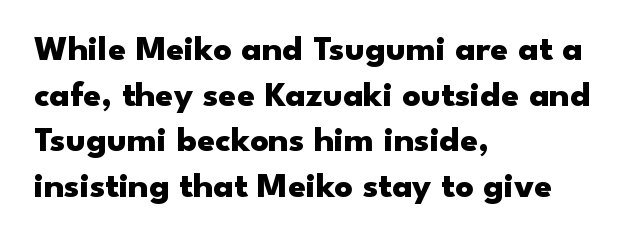
{"serif": "no", "italic": "no", "bold": "yes", "weight": "heavy", "width": "wide", "stroke_contrast": "low", "x_height": "small", "monospaced": "no", "underline": "no", "align": "left", "line_spacing": "normal", "line_spacing_ratio": 1.27, "letter_spacing": "normal", "letter_spacing_em": 0.0, "glyph_px": 36}
